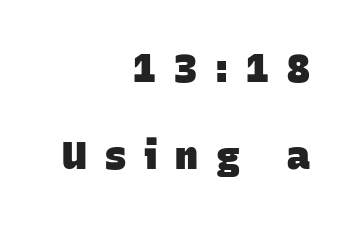
Q: Is the text bold? A: Yes.
Q: Is the typeface a serif or a sans-serif typeface? A: Sans-serif.
Q: Is the text underlined? A: No.
Q: How is the paragraph aligned? A: Right-aligned.
Q: Is the spacing between letters normal or unusually wide? A: Unusually wide.
Q: Is the spacing between lines tight, normal or loose? A: Loose.
Q: Width (condensed, normal, or wide)? A: Normal.
Q: Stroke contrast? A: Low.
Q: x-height? A: Large.
Q: Monospaced? A: No.
